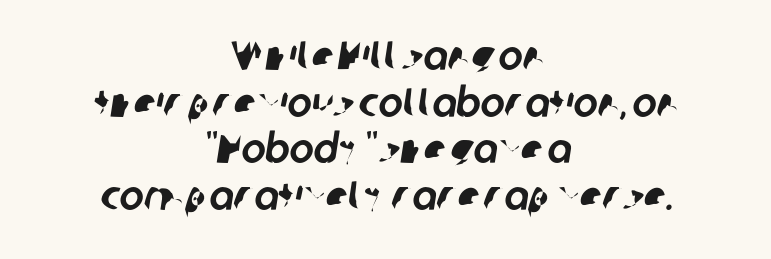
The image shows 41 px sans-serif type; set centered, tight line spacing (1.14x), normal letter spacing, not underlined; low stroke contrast and a medium x-height.
